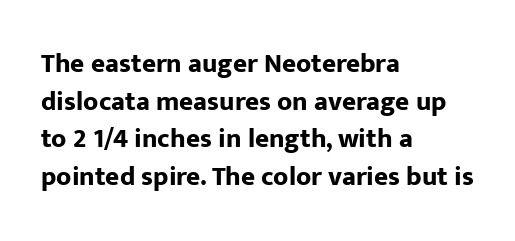
Its strokes are broad and dark, the hallmark of bold type. The letterforms sit shoulder to shoulder at normal distance. Horizontal alignment here is leftward, the default for most running prose. Each new line begins a customary step beneath the previous one. Has an underline been added? It has not. Characters remain perfectly vertical along every line.
